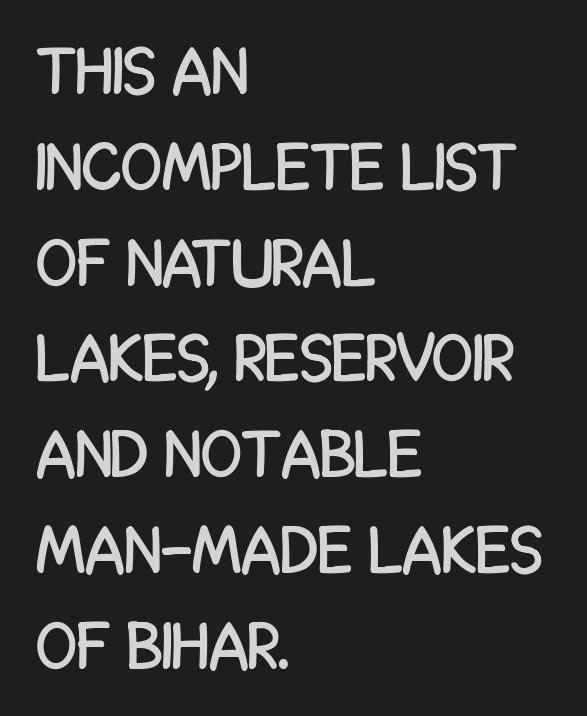
{"serif": "no", "italic": "no", "width": "condensed", "stroke_contrast": "low", "x_height": "large", "monospaced": "no", "underline": "no", "align": "left", "line_spacing": "normal", "line_spacing_ratio": 1.43, "letter_spacing": "normal", "letter_spacing_em": 0.0, "glyph_px": 67}
